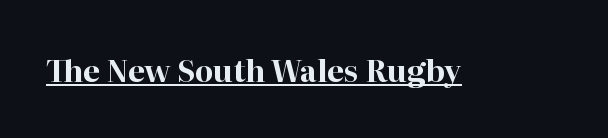
Note the varied advance widths — an 'i' is clearly narrower than an 'm'. This sample uses plain, unmodified letter spacing. The strokes are fattened all the way to bold. Decoration check: the copy is underlined.
